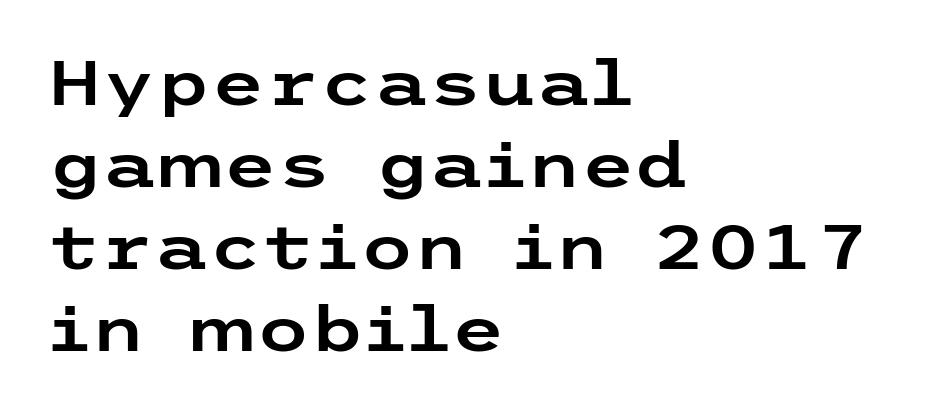
The image shows 62 px wide sans-serif type, upright; set left-aligned, normal line spacing (1.32x), normal letter spacing, not underlined; low stroke contrast and a medium x-height.
